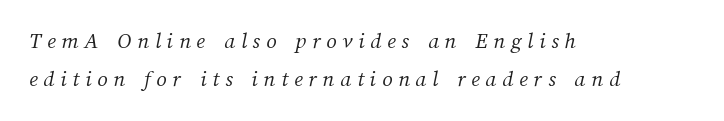
The rag falls on the right side of this text block. Each new line begins a customary step beneath the previous one. Each stroke keeps to a modest, everyday thickness or less. Does extra space separate the letters? Yes, quite a lot of it. Has an underline been added? It has not.
